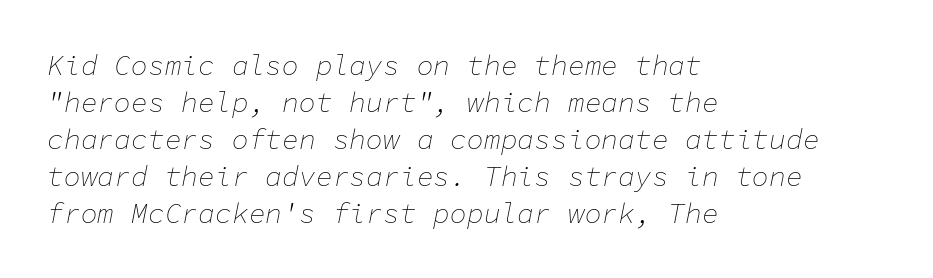
The image shows 28 px thin type, italic (leaning right), monospaced; set left-aligned, normal line spacing (1.32x), normal letter spacing, not underlined; low stroke contrast and a medium x-height.
